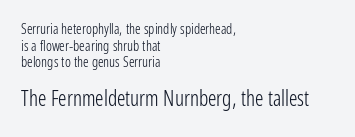
{"italic": "no", "bold": "no", "underline": "no", "align": "left", "line_spacing_ratio": 1.18, "letter_spacing": "normal", "letter_spacing_em": 0.0, "larger_block": "second", "size_ratio": 1.5, "glyph_px": 21}
